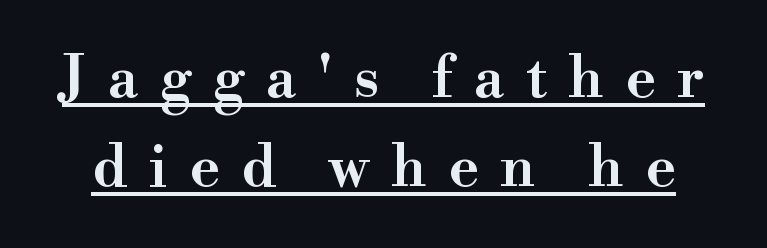
The image shows 58 px wide serif type, upright; set normal line spacing (1.53x), unusually wide letter spacing (+0.37 em), underlined; high stroke contrast and a small x-height.
